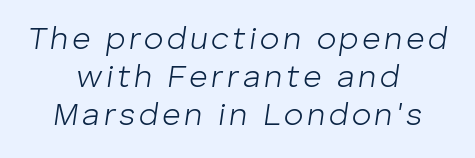
Q: Is the text bold? A: No.
Q: Is the text italic (slanted)? A: Yes, it leans right by about 8 degrees.
Q: Is the text underlined? A: No.
Q: How is the paragraph aligned? A: Centered.
Q: Width (condensed, normal, or wide)? A: Normal.
Q: Stroke contrast? A: Low.
Q: x-height? A: Medium.
Q: Monospaced? A: No.
